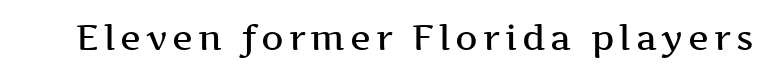
Q: Is the text bold? A: Semi-bold.
Q: Is the text italic (slanted)? A: No, it is upright.
Q: Is the typeface a serif or a sans-serif typeface? A: Serif.
Q: Is the text underlined? A: No.
Q: Width (condensed, normal, or wide)? A: Wide.
Q: Stroke contrast? A: Medium.
Q: x-height? A: Medium.
Q: Monospaced? A: No.
